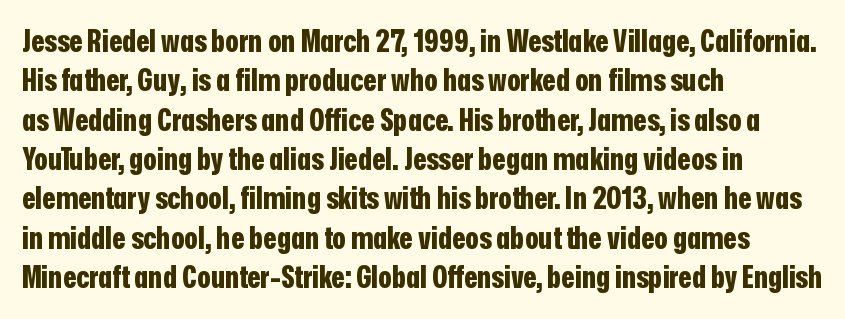
The glyphs in this specimen are sans serif. The rows are spaced the way most documents space them. How are the letters spaced? Ordinarily, with no added tracking. Is this a fixed-width face? No — the glyphs have proportional, varying widths. The string is rendered with underlining switched off. Set as a true bold cut, around the 700 mark.
